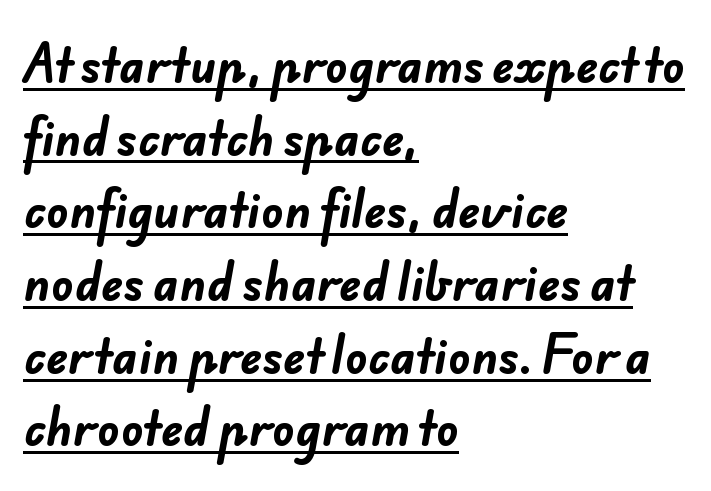
Q: Is the text bold? A: Yes.
Q: Is the typeface a serif or a sans-serif typeface? A: Sans-serif.
Q: Is the text underlined? A: Yes.
Q: How is the paragraph aligned? A: Left-aligned.
Q: Is the spacing between letters normal or unusually wide? A: Normal.
Q: Is the spacing between lines tight, normal or loose? A: Normal.
Q: Width (condensed, normal, or wide)? A: Normal.
Q: Stroke contrast? A: Low.
Q: x-height? A: Small.
Q: Monospaced? A: No.
